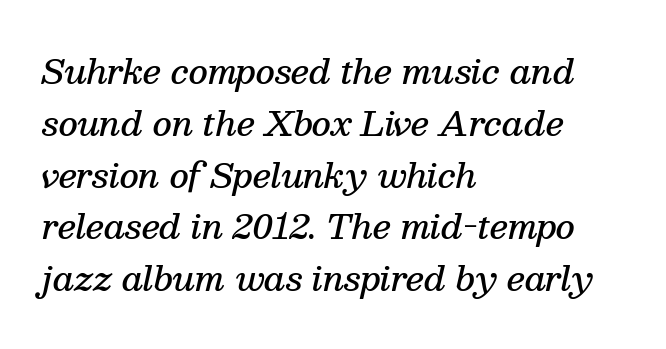
{"serif": "yes", "italic": "yes", "lean": "right", "slant_degrees": 13, "bold": "semi", "weight": "semibold", "width": "normal", "stroke_contrast": "medium", "x_height": "medium", "monospaced": "no", "underline": "no", "align": "left", "line_spacing": "normal", "line_spacing_ratio": 1.57, "letter_spacing": "normal", "letter_spacing_em": 0.0, "glyph_px": 33}
